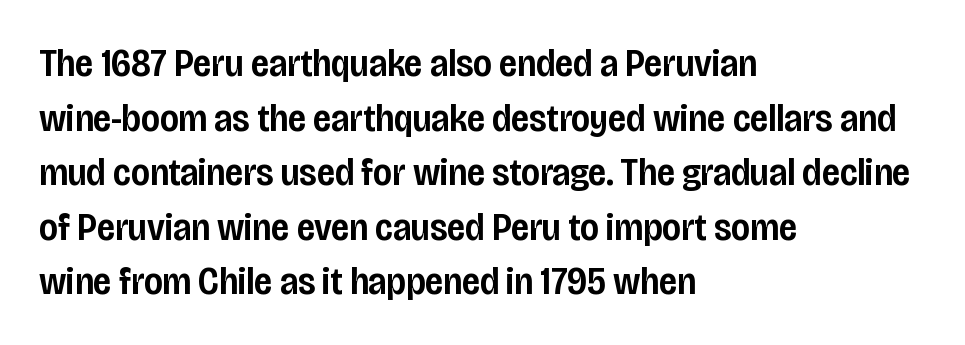
Stroke terminals: plain, sans-serif. The space between consecutive lines is moderate. Short note: letters normally spaced. Ordinary non-slanted type is in use. Reading down the block, your eye returns to a fixed left position each line. Here the designer chose a conventional face with non-uniform glyph widths.
